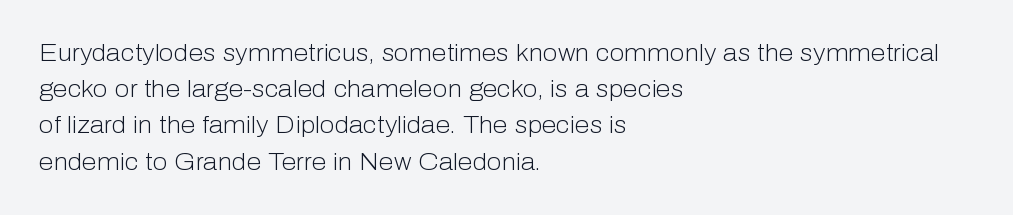
{"italic": "no", "bold": "no", "underline": "no", "align": "left", "line_spacing": "normal", "line_spacing_ratio": 1.51, "letter_spacing": "normal", "letter_spacing_em": 0.0, "glyph_px": 24}
